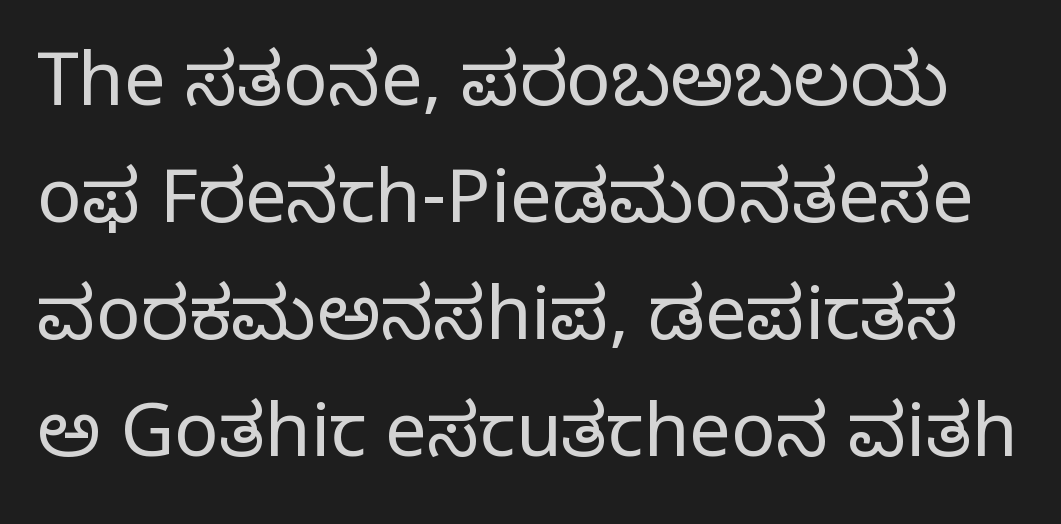
No chunkiness to these letters — they're not bold. Is this a fixed-width face? No — the glyphs have proportional, varying widths. A typesetter would call this leading conventional body-copy spacing. This is roman type, the default non-slanted kind. Descender tails drop into unmarked territory. Type style note: has serifs.
